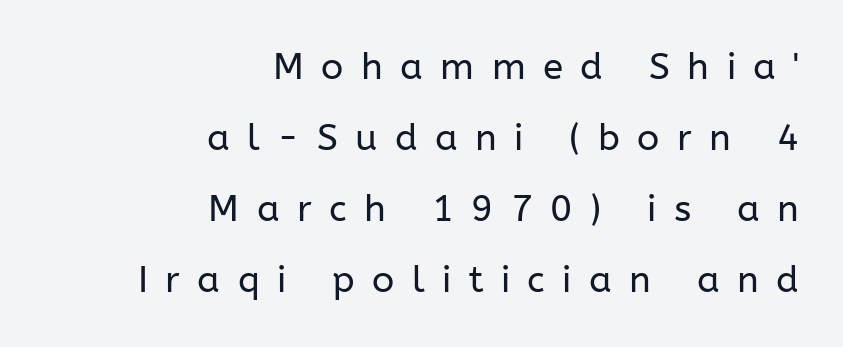
{"serif": "no", "italic": "no", "bold": "no", "weight": "regular", "width": "normal", "stroke_contrast": "low", "x_height": "medium", "monospaced": "no", "underline": "no", "align": "right", "line_spacing": "loose", "line_spacing_ratio": 1.92, "letter_spacing": "wide", "letter_spacing_em": 0.47, "glyph_px": 37}
